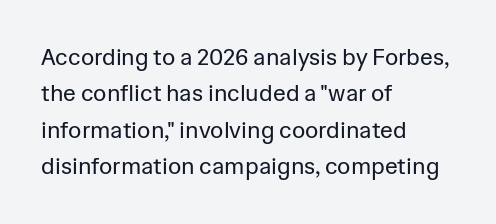
{"italic": "no", "bold": "no", "underline": "no", "align": "left", "line_spacing": "normal", "line_spacing_ratio": 1.58, "letter_spacing": "normal", "letter_spacing_em": 0.0, "glyph_px": 23}
